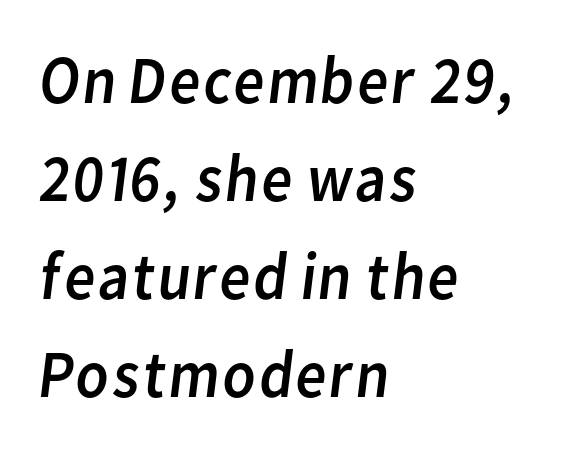
Q: Is the text bold? A: No.
Q: Is the typeface a serif or a sans-serif typeface? A: Sans-serif.
Q: Is the text underlined? A: No.
Q: How is the paragraph aligned? A: Left-aligned.
Q: Is the spacing between letters normal or unusually wide? A: Normal.
Q: Is the spacing between lines tight, normal or loose? A: Normal.
Q: Width (condensed, normal, or wide)? A: Normal.
Q: Stroke contrast? A: Low.
Q: x-height? A: Medium.
Q: Monospaced? A: No.
